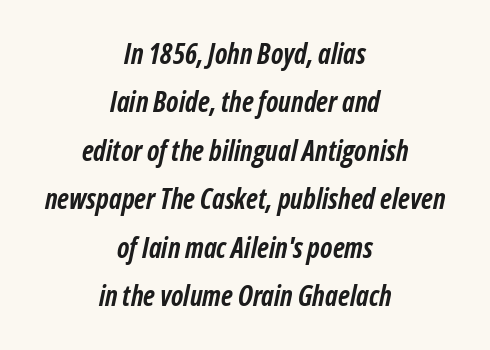
Compared with typical body copy, the letter spacing here is the same. Do the characters align in a grid? No, the font is proportional. Bold? Absolutely — the strokes are thick and heavy. Centered paragraph, ragged on both sides. Check the space under the baseline: it is left empty.
